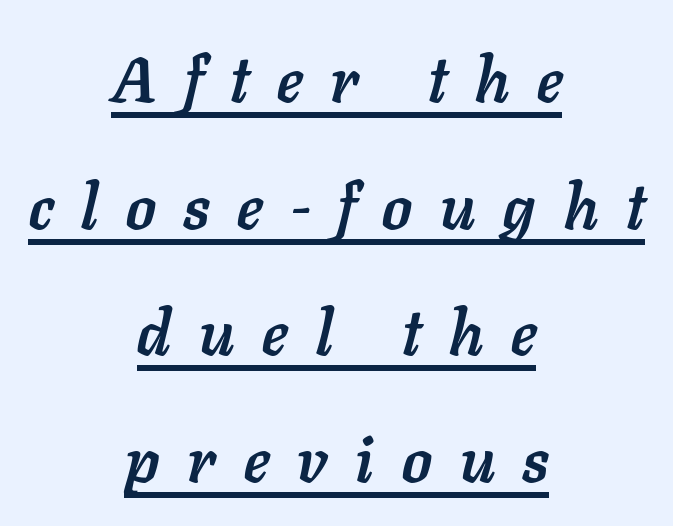
{"italic": "yes", "lean": "right", "slant_degrees": 11, "bold": "yes", "weight": "semibold", "width": "normal", "stroke_contrast": "low", "x_height": "medium", "monospaced": "no", "underline": "yes", "align": "center", "line_spacing": "loose", "line_spacing_ratio": 1.98, "letter_spacing": "wide", "letter_spacing_em": 0.44, "glyph_px": 64}
